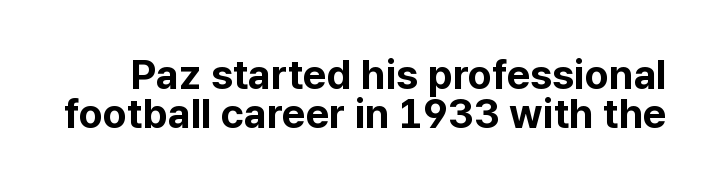
The image shows 41 px bold sans-serif type, upright; set tight line spacing (0.96x), normal letter spacing, not underlined; low stroke contrast and a medium x-height.
